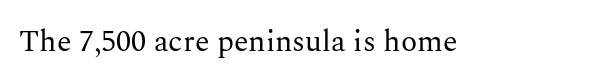
The image shows 30 px regular-weight serif type, upright; set normal letter spacing, not underlined; medium stroke contrast and a medium x-height.
